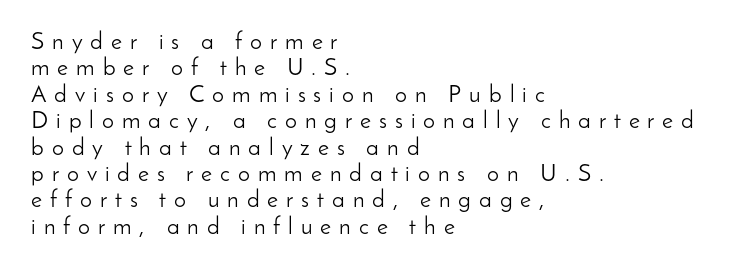
Tall strokes in this sample are plumb rather than angled. This block would grow much taller if given ordinary leading; it's compressed now. Bare-footed words on every line. You could only call the tracking loose — the letters float apart. Weight: not bold — regular or lighter. Compared with a centered layout, this one pins lines to the left instead.
